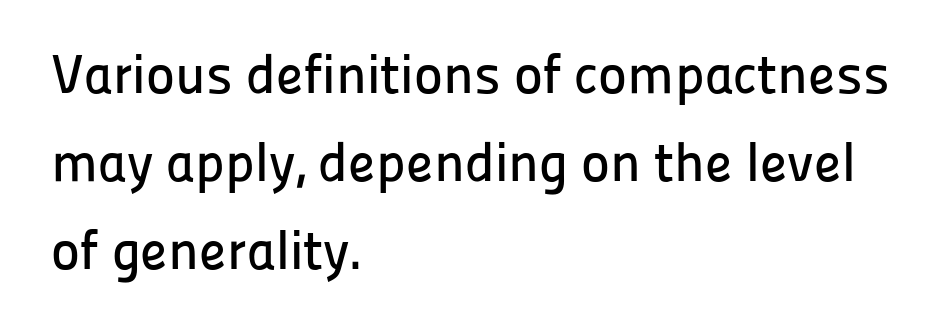
{"serif": "no", "italic": "no", "width": "normal", "stroke_contrast": "low", "x_height": "medium", "monospaced": "no", "underline": "no", "align": "left", "line_spacing": "normal", "line_spacing_ratio": 1.6, "letter_spacing": "normal", "letter_spacing_em": 0.0, "glyph_px": 55}
